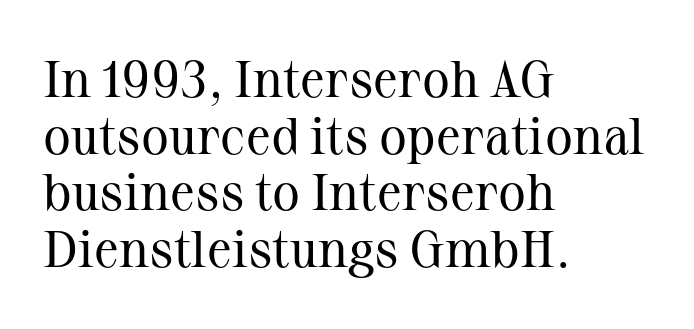
The image shows 52 px regular-weight serif type, upright; set left-aligned, tight line spacing (1.09x), normal letter spacing, not underlined; medium stroke contrast and a medium x-height.
